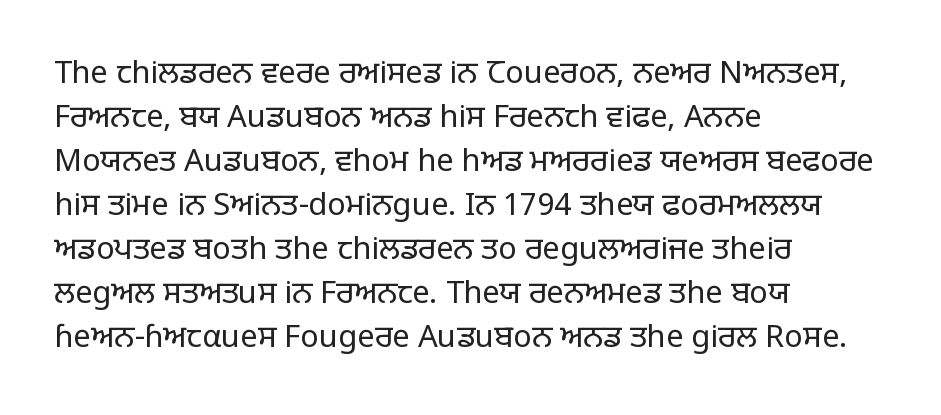
Q: Is the text bold? A: No.
Q: Is the text italic (slanted)? A: No, it is upright.
Q: Is the typeface a serif or a sans-serif typeface? A: Sans-serif.
Q: Is the text underlined? A: No.
Q: How is the paragraph aligned? A: Left-aligned.
Q: Is the spacing between letters normal or unusually wide? A: Normal.
Q: Is the spacing between lines tight, normal or loose? A: Normal.
Q: Width (condensed, normal, or wide)? A: Normal.
Q: Stroke contrast? A: Low.
Q: x-height? A: Large.
Q: Monospaced? A: No.
